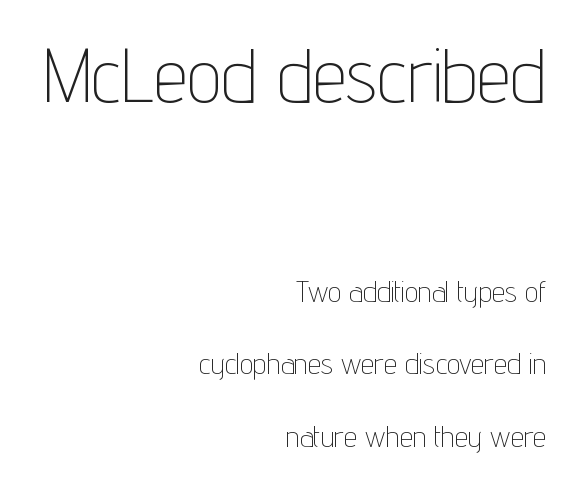
The image shows 76 px thin, condensed sans-serif type, upright; set right-aligned, loose line spacing (2.42x), normal letter spacing, not underlined; the first (top) block is 2.53x larger; low stroke contrast and a medium x-height.
